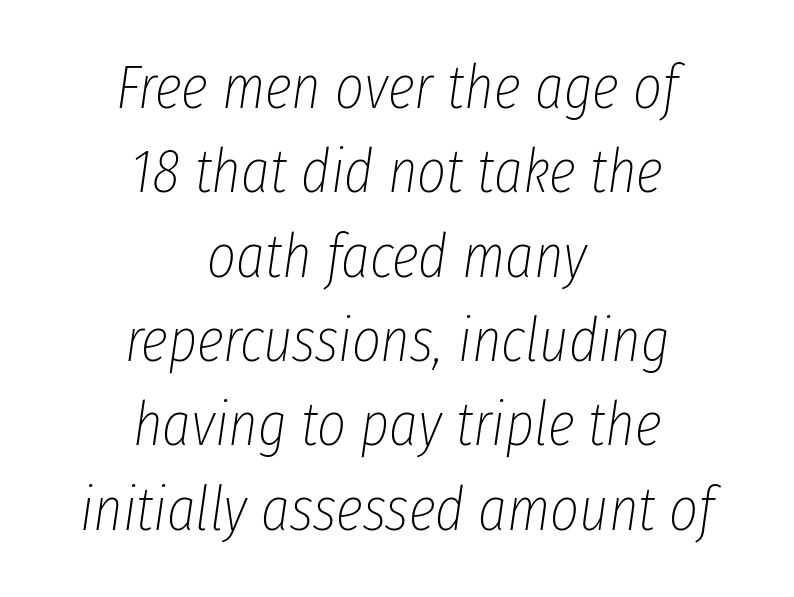
The image shows 62 px thin, condensed type, italic (leaning right); set centered, normal line spacing (1.36x), normal letter spacing, not underlined; low stroke contrast and a medium x-height.
